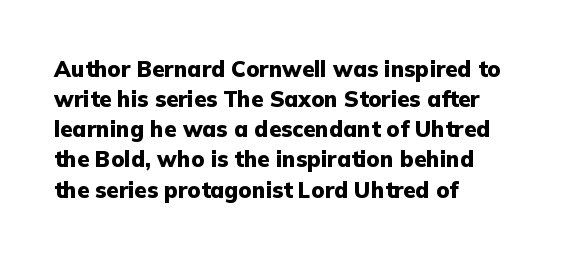
Q: Is the text bold? A: Yes.
Q: Is the text italic (slanted)? A: No, it is upright.
Q: Is the text underlined? A: No.
Q: How is the paragraph aligned? A: Left-aligned.
Q: Is the spacing between letters normal or unusually wide? A: Normal.
Q: Is the spacing between lines tight, normal or loose? A: Normal.
